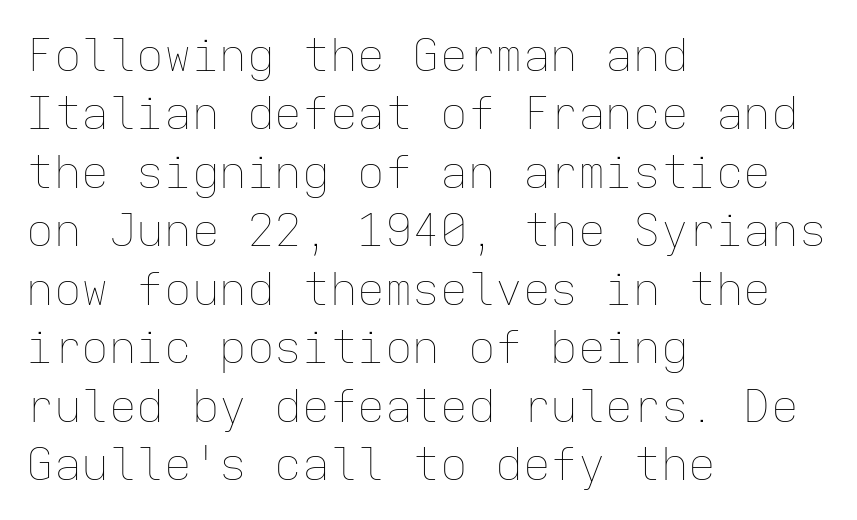
The block of text has a typical density, with ordinary space between rows. If you drew a ruler down the left edge, every line would touch it. Decoration check: the copy has no underline. The letters march in equal steps, a hallmark of fixed-pitch type. The letters look calm and open, with moderate or lighter stems. Spacing between characters is what you'd get straight out of the box.
